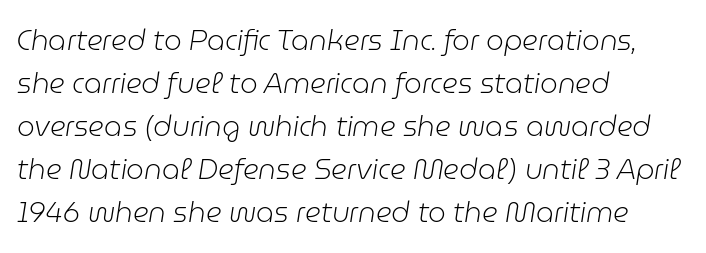
Q: Is the text bold? A: No.
Q: Is the text italic (slanted)? A: Yes, it leans right by about 9 degrees.
Q: Is the text underlined? A: No.
Q: How is the paragraph aligned? A: Left-aligned.
Q: Is the spacing between letters normal or unusually wide? A: Normal.
Q: Is the spacing between lines tight, normal or loose? A: Normal.
Q: Width (condensed, normal, or wide)? A: Normal.
Q: Stroke contrast? A: Low.
Q: x-height? A: Medium.
Q: Monospaced? A: No.
